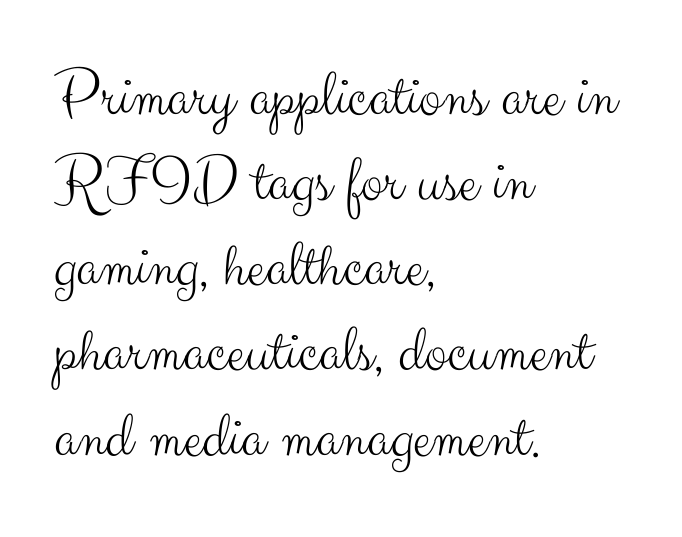
{"serif": "no", "bold": "no", "weight": "light", "width": "normal", "stroke_contrast": "medium", "x_height": "small", "monospaced": "no", "underline": "no", "align": "left", "line_spacing": "normal", "line_spacing_ratio": 1.29, "letter_spacing": "normal", "letter_spacing_em": 0.0, "glyph_px": 66}
